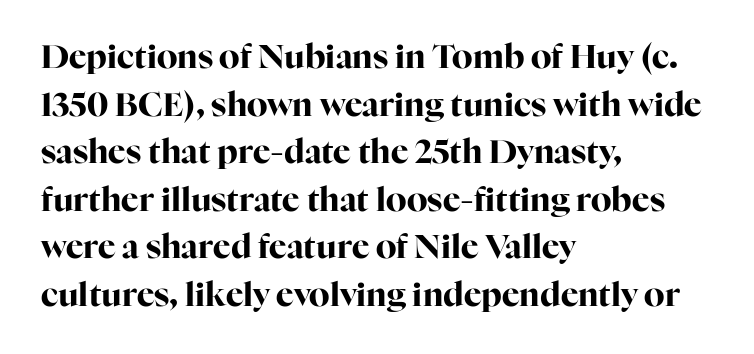
Q: Is the text bold? A: Yes.
Q: Is the text italic (slanted)? A: No, it is upright.
Q: Is the typeface a serif or a sans-serif typeface? A: Serif.
Q: Is the text underlined? A: No.
Q: How is the paragraph aligned? A: Left-aligned.
Q: Is the spacing between letters normal or unusually wide? A: Normal.
Q: Is the spacing between lines tight, normal or loose? A: Normal.
Q: Width (condensed, normal, or wide)? A: Normal.
Q: Stroke contrast? A: High.
Q: x-height? A: Medium.
Q: Monospaced? A: No.
